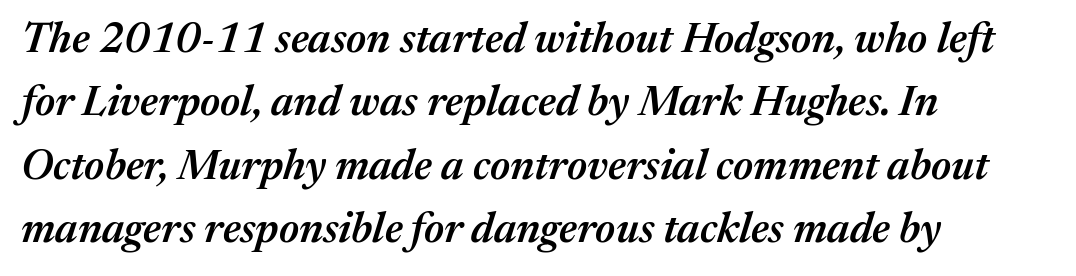
{"italic": "yes", "lean": "right", "slant_degrees": 17, "bold": "semi", "weight": "semibold", "width": "normal", "stroke_contrast": "medium", "x_height": "medium", "monospaced": "no", "underline": "no", "align": "left", "line_spacing": "normal", "line_spacing_ratio": 1.51, "letter_spacing": "normal", "letter_spacing_em": 0.0, "glyph_px": 42}
